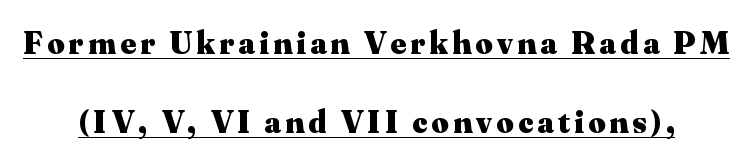
Q: Is the text bold? A: Yes.
Q: Is the text italic (slanted)? A: No, it is upright.
Q: Is the typeface a serif or a sans-serif typeface? A: Serif.
Q: Is the text underlined? A: Yes.
Q: Is the spacing between lines tight, normal or loose? A: Loose.
Q: Width (condensed, normal, or wide)? A: Normal.
Q: Stroke contrast? A: Medium.
Q: x-height? A: Small.
Q: Monospaced? A: No.
